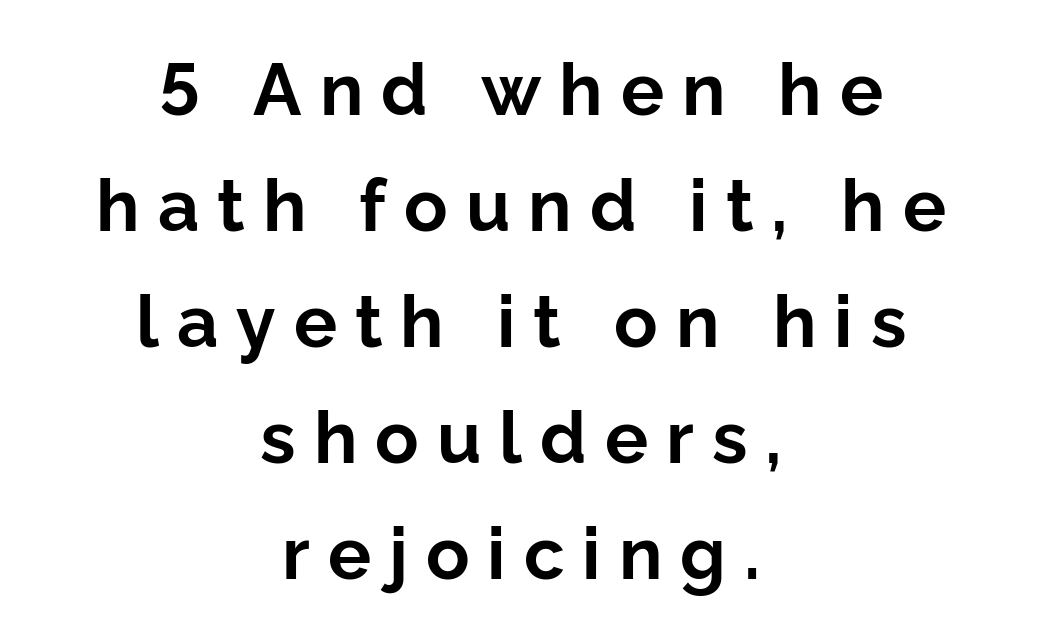
Whoever set this chose a conventional vertical rhythm. Regarding serifs, this sample does without them. Does extra space separate the letters? Yes, quite a lot of it. Rule under the text: the space is simply empty. Its strokes are broad and dark, the hallmark of bold type. Every row of glyphs is offset so its center matches the block's center.
